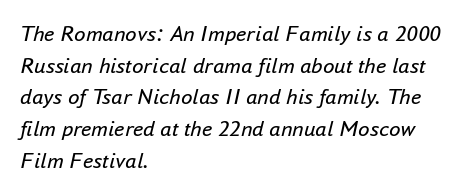
The image shows 23 px text type, italic (leaning right); set left-aligned, normal line spacing (1.38x), normal letter spacing, not underlined.
